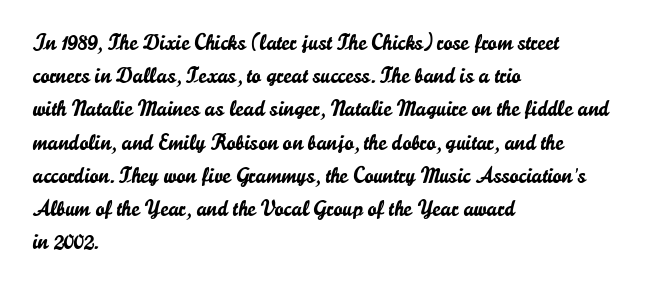
{"underline": "no", "align": "left", "line_spacing": "normal", "line_spacing_ratio": 1.51, "letter_spacing": "normal", "letter_spacing_em": 0.0, "glyph_px": 22}
